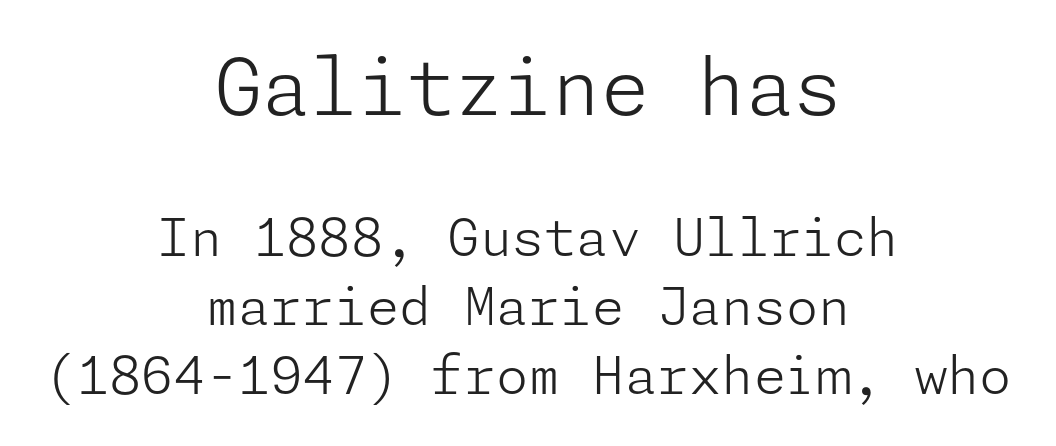
The image shows 78 px light sans-serif type, upright; set centered, normal line spacing (1.32x), normal letter spacing, not underlined; the first (top) block is 1.5x larger; low stroke contrast and a medium x-height.
